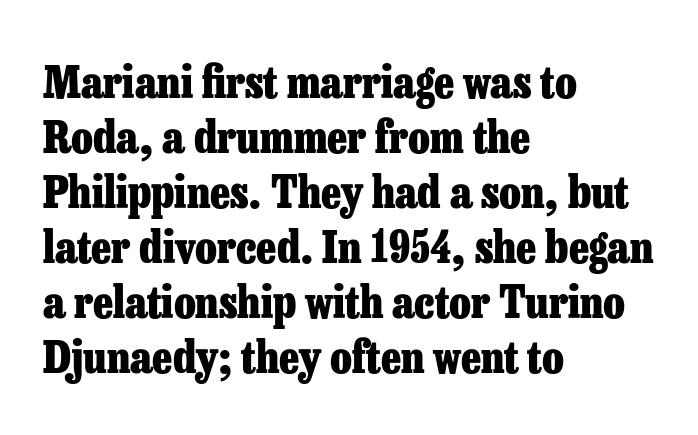
{"serif": "yes", "italic": "no", "bold": "yes", "weight": "heavy", "width": "normal", "stroke_contrast": "low", "x_height": "medium", "monospaced": "no", "underline": "no", "align": "left", "line_spacing": "normal", "line_spacing_ratio": 1.25, "letter_spacing": "normal", "letter_spacing_em": 0.0, "glyph_px": 44}
